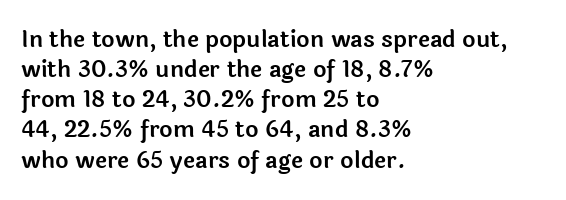
Q: Is the text italic (slanted)? A: No, it is upright.
Q: Is the text underlined? A: No.
Q: How is the paragraph aligned? A: Left-aligned.
Q: Is the spacing between letters normal or unusually wide? A: Normal.
Q: Is the spacing between lines tight, normal or loose? A: Normal.
